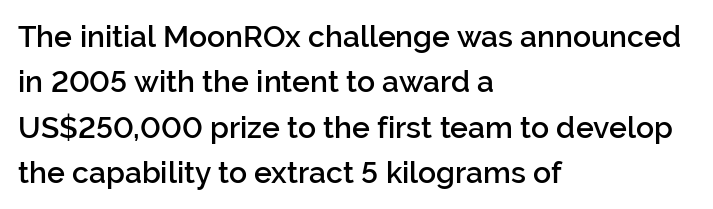
The image shows 30 px semibold sans-serif type, upright; set left-aligned, normal line spacing (1.51x), normal letter spacing, not underlined; low stroke contrast and a medium x-height.
